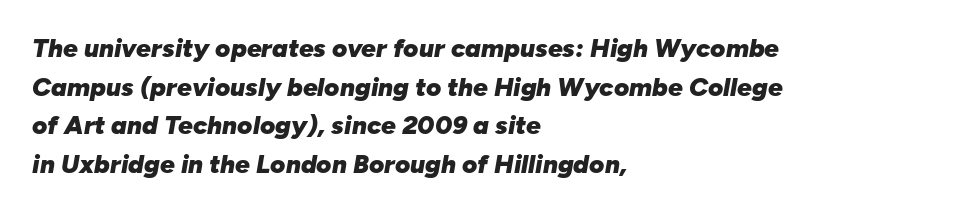
{"italic": "yes", "lean": "right", "slant_degrees": 10, "bold": "yes", "underline": "no", "align": "left", "line_spacing": "normal", "line_spacing_ratio": 1.49, "letter_spacing": "normal", "letter_spacing_em": 0.0, "glyph_px": 26}
